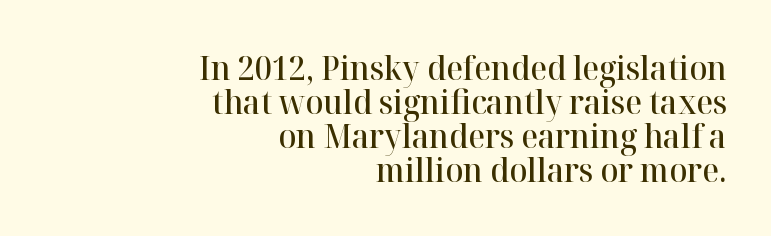
{"serif": "yes", "italic": "no", "bold": "semi", "weight": "semibold", "width": "normal", "stroke_contrast": "high", "x_height": "medium", "monospaced": "no", "underline": "no", "align": "right", "line_spacing": "tight", "line_spacing_ratio": 1.03, "letter_spacing": "normal", "letter_spacing_em": 0.0, "glyph_px": 33}
